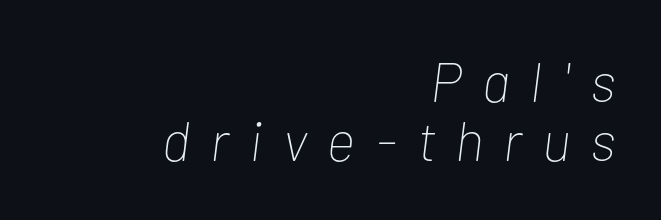
The leading is snug, giving the passage a crowded texture. The space directly below the letters is spotless. In CSS terms this would be text-align: right. Letter spacing: wide. Style check: oblique.
